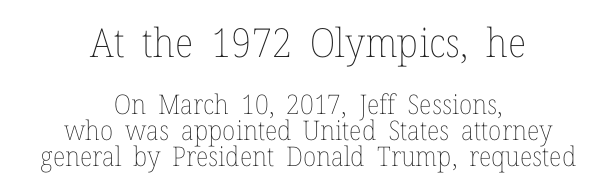
{"italic": "no", "bold": "no", "weight": "thin", "width": "normal", "stroke_contrast": "low", "x_height": "medium", "monospaced": "no", "underline": "no", "align": "center", "line_spacing": "tight", "line_spacing_ratio": 0.96, "letter_spacing": "normal", "letter_spacing_em": 0.0, "larger_block": "first", "size_ratio": 1.48, "glyph_px": 40}
